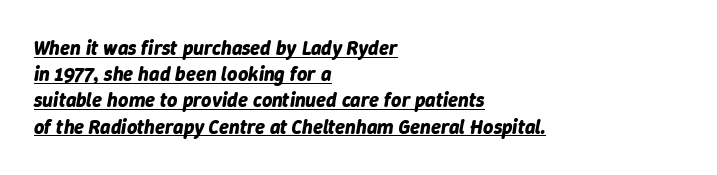
The image shows 20 px bold type, italic (leaning right); set left-aligned, normal line spacing (1.31x), normal letter spacing, underlined.
